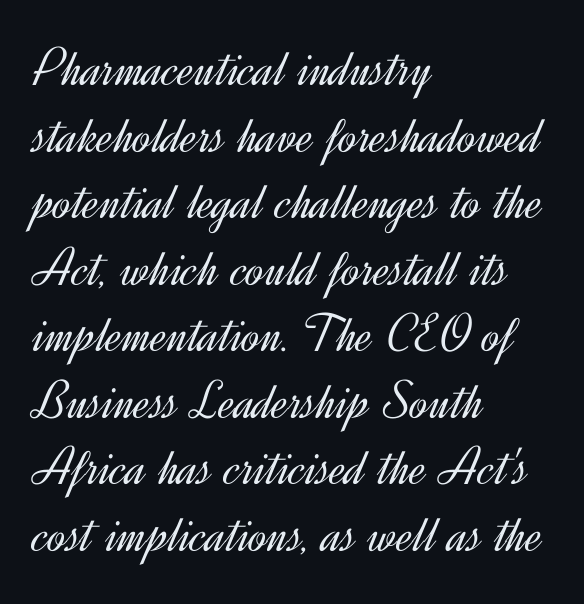
Q: Is the text bold? A: No.
Q: Is the text italic (slanted)? A: Yes.
Q: Is the typeface a serif or a sans-serif typeface? A: Sans-serif.
Q: Is the text underlined? A: No.
Q: How is the paragraph aligned? A: Left-aligned.
Q: Is the spacing between letters normal or unusually wide? A: Normal.
Q: Width (condensed, normal, or wide)? A: Normal.
Q: x-height? A: Small.
Q: Monospaced? A: No.
